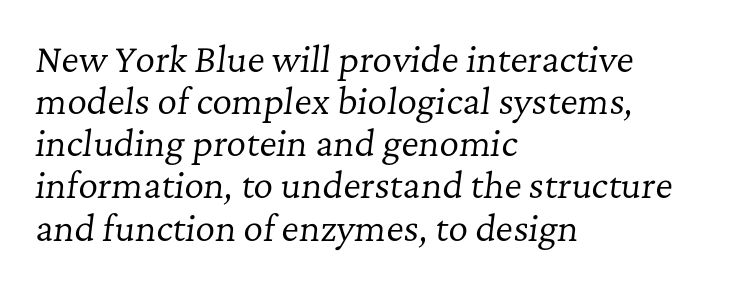
Q: Is the text bold? A: No.
Q: Is the text italic (slanted)? A: Yes, it leans right by about 7 degrees.
Q: Is the typeface a serif or a sans-serif typeface? A: Serif.
Q: Is the text underlined? A: No.
Q: How is the paragraph aligned? A: Left-aligned.
Q: Is the spacing between letters normal or unusually wide? A: Normal.
Q: Width (condensed, normal, or wide)? A: Normal.
Q: Stroke contrast? A: Low.
Q: x-height? A: Medium.
Q: Monospaced? A: No.
